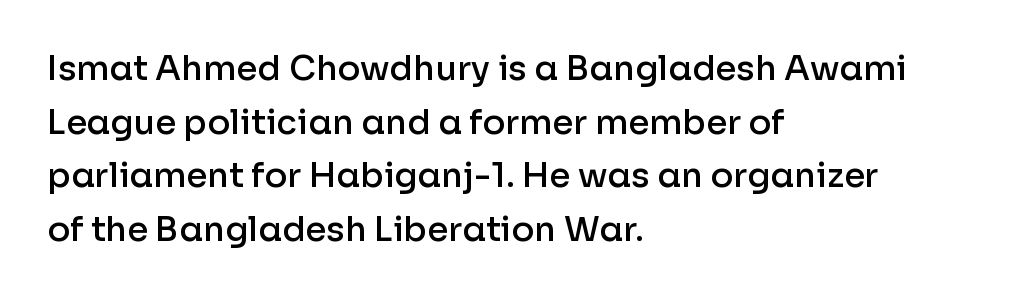
Q: Is the text bold? A: Semi-bold.
Q: Is the text italic (slanted)? A: No, it is upright.
Q: Is the typeface a serif or a sans-serif typeface? A: Sans-serif.
Q: Is the text underlined? A: No.
Q: How is the paragraph aligned? A: Left-aligned.
Q: Is the spacing between letters normal or unusually wide? A: Normal.
Q: Is the spacing between lines tight, normal or loose? A: Normal.
Q: Width (condensed, normal, or wide)? A: Normal.
Q: Stroke contrast? A: Low.
Q: x-height? A: Medium.
Q: Monospaced? A: No.
